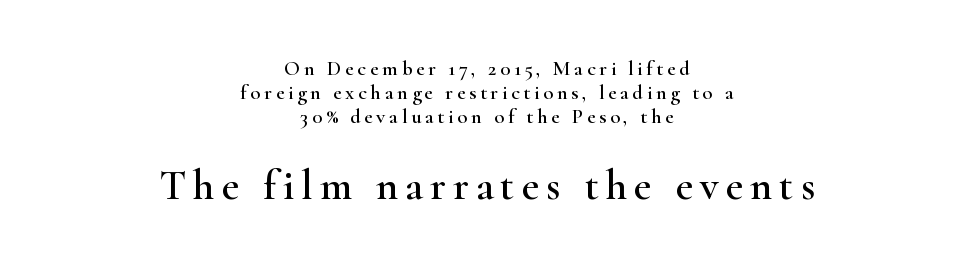
Q: Is the text italic (slanted)? A: No, it is upright.
Q: Is the typeface a serif or a sans-serif typeface? A: Serif.
Q: Is the text underlined? A: No.
Q: How is the paragraph aligned? A: Centered.
Q: Is the spacing between lines tight, normal or loose? A: Tight.
Q: Which block of text is set in a larger size, the first (top) or the second (bottom)? A: The second (bottom) one.
Q: Width (condensed, normal, or wide)? A: Wide.
Q: Stroke contrast? A: High.
Q: x-height? A: Small.
Q: Monospaced? A: No.
